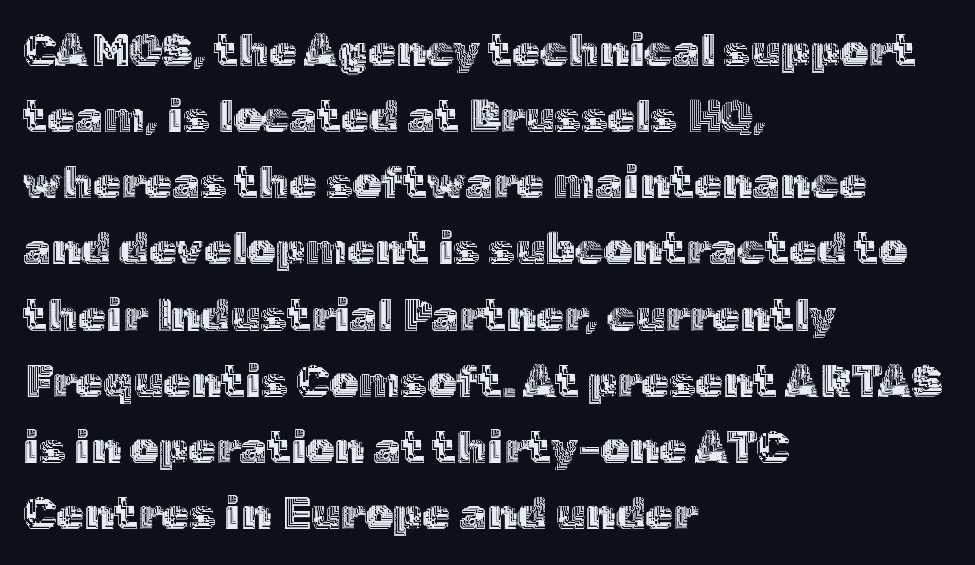
The image shows 45 px text type, upright; set left-aligned, normal line spacing (1.47x), normal letter spacing, not underlined; a medium x-height.
